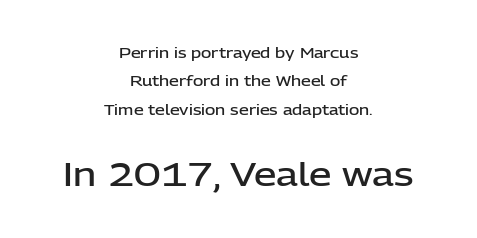
{"serif": "no", "italic": "no", "bold": "semi", "weight": "semibold", "width": "normal", "stroke_contrast": "low", "x_height": "medium", "monospaced": "no", "underline": "no", "align": "center", "line_spacing": "loose", "line_spacing_ratio": 2.03, "letter_spacing": "normal", "letter_spacing_em": 0.0, "larger_block": "second", "size_ratio": 2.29, "glyph_px": 32}
